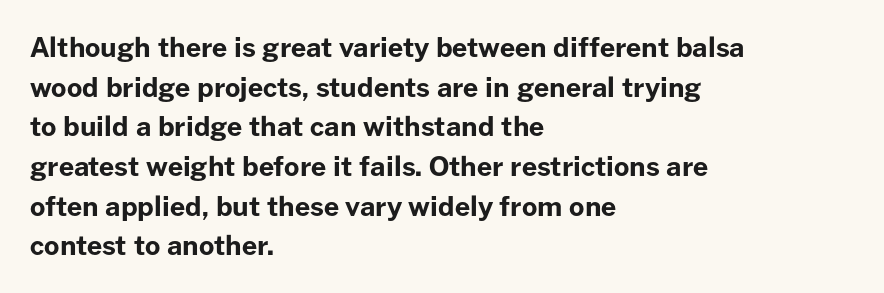
The image shows 27 px bold type, upright; set left-aligned, normal line spacing (1.47x), normal letter spacing, not underlined.
